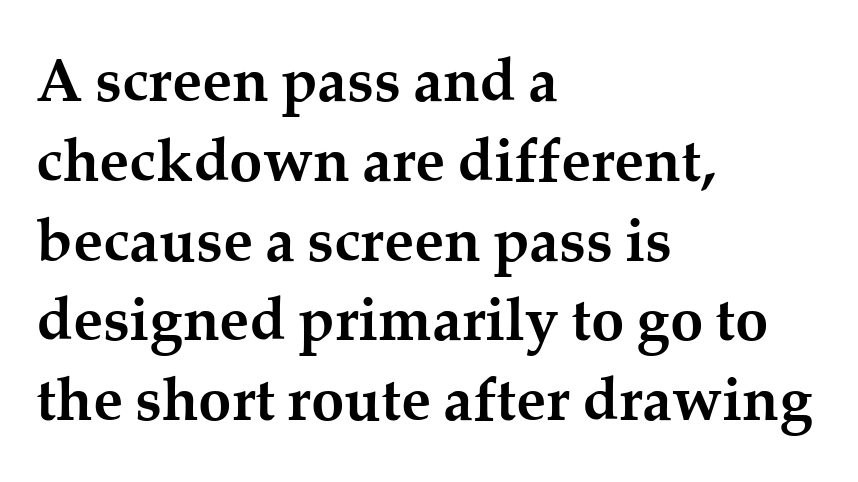
Q: Is the text bold? A: Yes.
Q: Is the text italic (slanted)? A: No, it is upright.
Q: Is the typeface a serif or a sans-serif typeface? A: Serif.
Q: Is the text underlined? A: No.
Q: How is the paragraph aligned? A: Left-aligned.
Q: Is the spacing between letters normal or unusually wide? A: Normal.
Q: Is the spacing between lines tight, normal or loose? A: Normal.
Q: Width (condensed, normal, or wide)? A: Normal.
Q: Stroke contrast? A: Medium.
Q: x-height? A: Medium.
Q: Monospaced? A: No.
